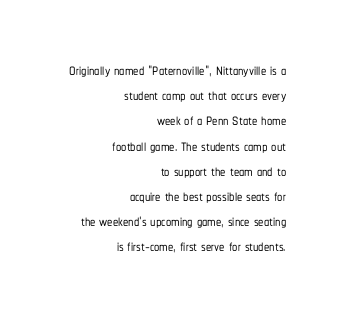
{"italic": "no", "underline": "no", "align": "right", "line_spacing_ratio": 1.2, "letter_spacing": "normal", "letter_spacing_em": 0.0, "glyph_px": 21}
